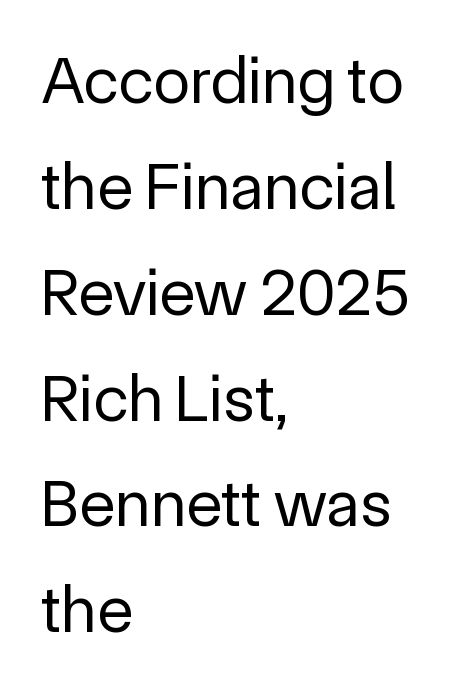
{"serif": "no", "italic": "no", "bold": "no", "weight": "regular", "width": "normal", "x_height": "medium", "monospaced": "no", "underline": "no", "align": "left", "line_spacing": "normal", "line_spacing_ratio": 1.58, "letter_spacing": "normal", "letter_spacing_em": 0.0, "glyph_px": 67}
